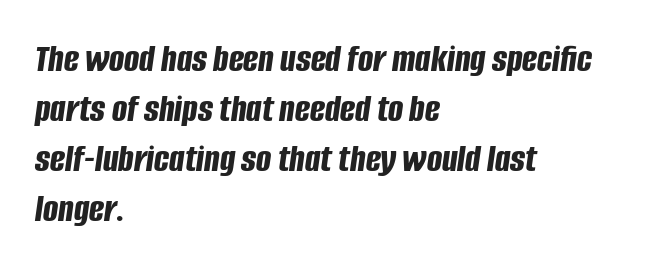
The image shows 40 px bold, condensed type, italic (leaning right); set left-aligned, normal line spacing (1.25x), normal letter spacing, not underlined; low stroke contrast and a large x-height.
